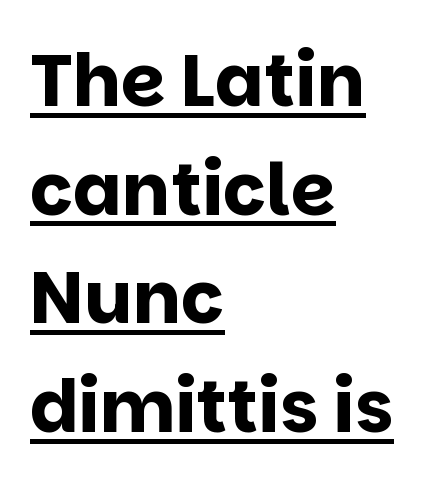
The image shows 72 px bold sans-serif type, upright; set left-aligned, normal line spacing (1.51x), normal letter spacing, underlined; low stroke contrast and a large x-height.
